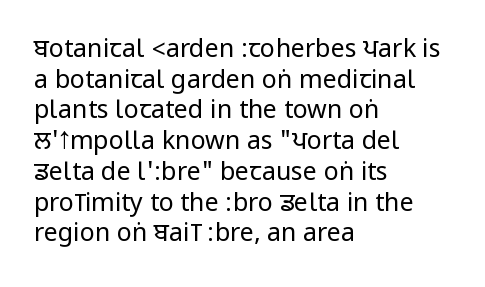
Q: Is the text bold? A: No.
Q: Is the text italic (slanted)? A: No, it is upright.
Q: Is the text underlined? A: No.
Q: How is the paragraph aligned? A: Left-aligned.
Q: Is the spacing between letters normal or unusually wide? A: Normal.
